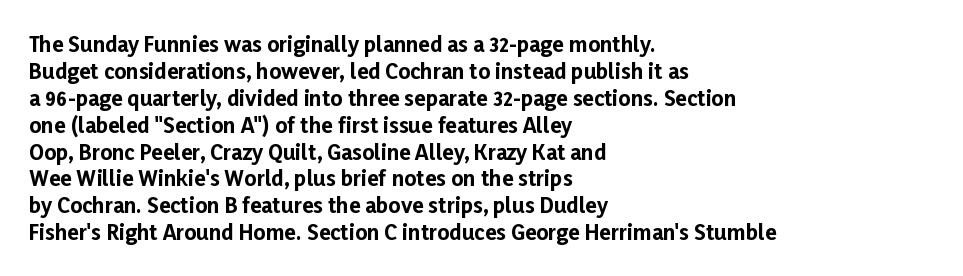
{"italic": "no", "bold": "yes", "underline": "no", "align": "left", "line_spacing": "normal", "line_spacing_ratio": 1.28, "letter_spacing": "normal", "letter_spacing_em": 0.0, "glyph_px": 21}
